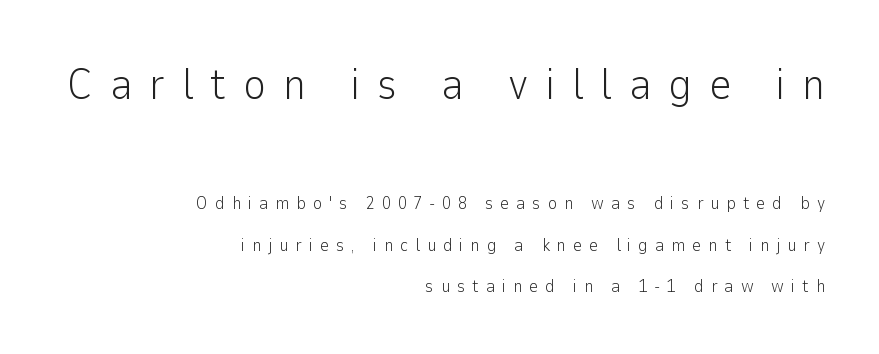
{"serif": "no", "italic": "no", "bold": "no", "weight": "light", "width": "normal", "stroke_contrast": "low", "x_height": "medium", "monospaced": "no", "underline": "no", "align": "right", "line_spacing": "loose", "line_spacing_ratio": 2.3, "letter_spacing": "wide", "letter_spacing_em": 0.38, "larger_block": "first", "size_ratio": 2.44, "glyph_px": 44}
